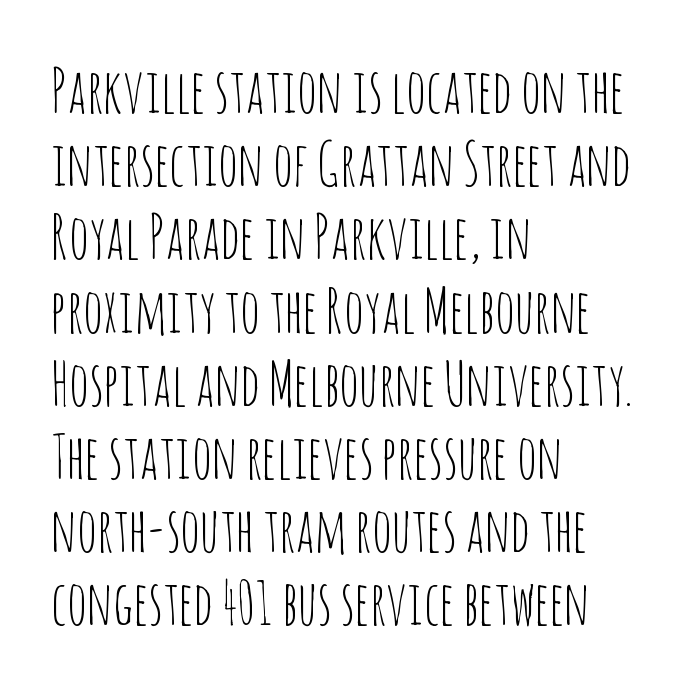
{"serif": "no", "italic": "no", "bold": "no", "weight": "thin", "width": "condensed", "stroke_contrast": "low", "x_height": "large", "monospaced": "no", "underline": "no", "align": "left", "line_spacing_ratio": 1.2, "letter_spacing": "normal", "letter_spacing_em": 0.0, "glyph_px": 61}
